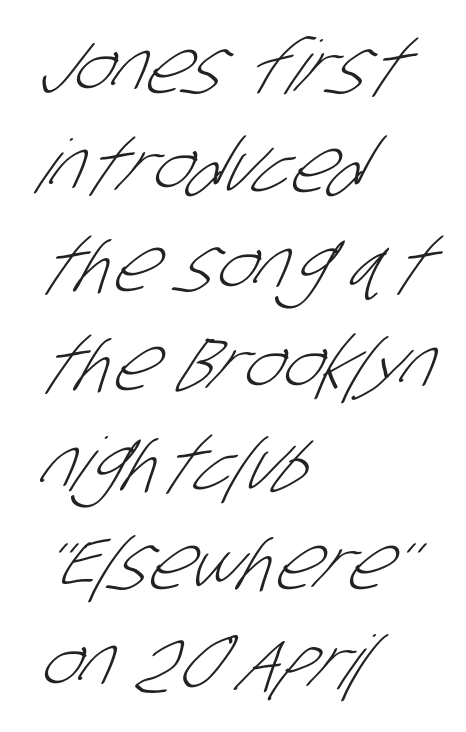
This sample uses plain, unmodified letter spacing. Nothing sits at the stroke ends, so this counts as sans-serif. Only glyphs here, with clear space below each row. Line starts are locked; line ends wander. Unbolded letterforms with no extra heft.
